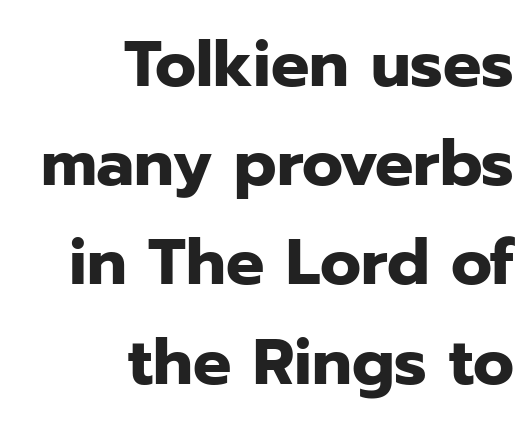
The image shows 64 px heavy sans-serif type, upright; set right-aligned, normal line spacing (1.55x), normal letter spacing, not underlined; low stroke contrast and a medium x-height.
